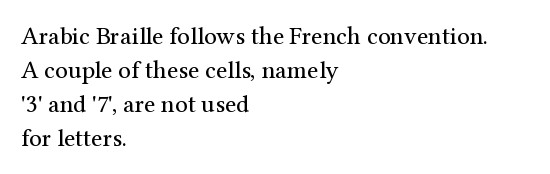
Q: Is the text bold? A: No.
Q: Is the text italic (slanted)? A: No, it is upright.
Q: Is the text underlined? A: No.
Q: How is the paragraph aligned? A: Left-aligned.
Q: Is the spacing between letters normal or unusually wide? A: Normal.
Q: Is the spacing between lines tight, normal or loose? A: Normal.
